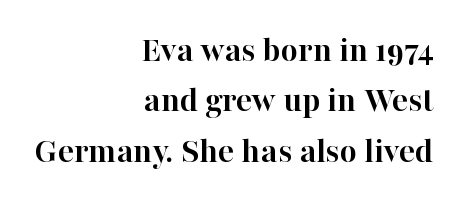
The image shows 37 px semibold serif type, upright; set right-aligned, normal line spacing (1.36x), normal letter spacing, not underlined; high stroke contrast and a medium x-height.
